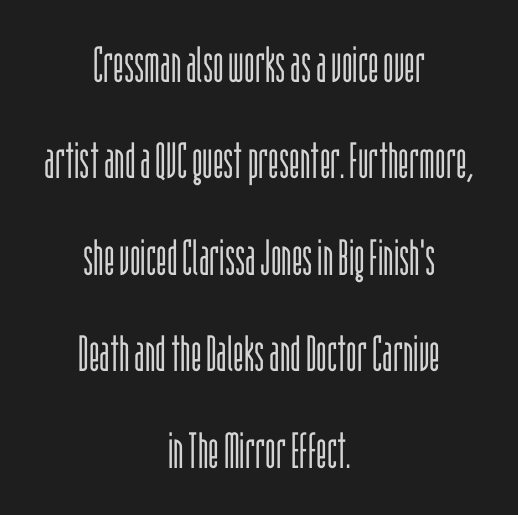
Q: Is the text bold? A: No.
Q: Is the text italic (slanted)? A: No, it is upright.
Q: Is the typeface a serif or a sans-serif typeface? A: Sans-serif.
Q: Is the text underlined? A: No.
Q: How is the paragraph aligned? A: Centered.
Q: Is the spacing between letters normal or unusually wide? A: Normal.
Q: Is the spacing between lines tight, normal or loose? A: Loose.
Q: Width (condensed, normal, or wide)? A: Condensed.
Q: Stroke contrast? A: Low.
Q: x-height? A: Large.
Q: Monospaced? A: No.
